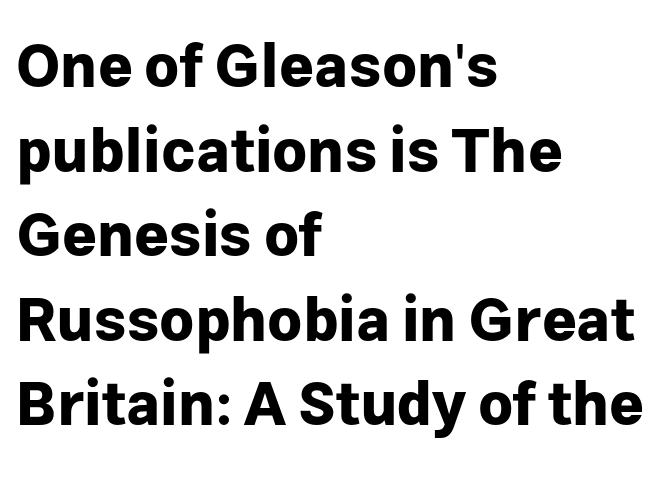
You can tell from the bare stems that sans-serif type was used. The letters are bold, with thick, heavy strokes. The lines are quadded left. The foot of each line stays bare and open.
